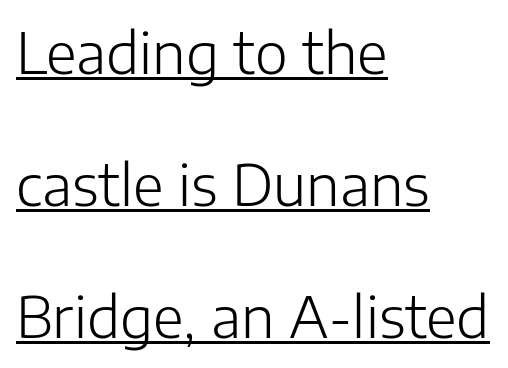
{"serif": "no", "italic": "no", "bold": "no", "weight": "light", "width": "normal", "stroke_contrast": "low", "x_height": "medium", "monospaced": "no", "underline": "yes", "align": "left", "line_spacing": "loose", "line_spacing_ratio": 2.36, "letter_spacing": "normal", "letter_spacing_em": 0.0, "glyph_px": 56}
